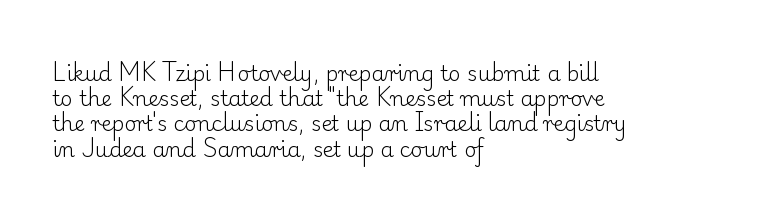
Q: Is the text bold? A: No.
Q: Is the text italic (slanted)? A: No, it is upright.
Q: Is the text underlined? A: No.
Q: How is the paragraph aligned? A: Left-aligned.
Q: Is the spacing between letters normal or unusually wide? A: Normal.
